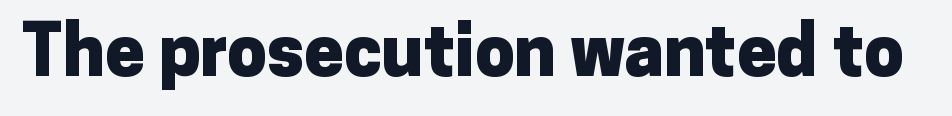
{"serif": "no", "italic": "no", "bold": "yes", "weight": "heavy", "width": "normal", "stroke_contrast": "low", "x_height": "medium", "monospaced": "no", "underline": "no", "letter_spacing": "normal", "letter_spacing_em": 0.0, "glyph_px": 71}
